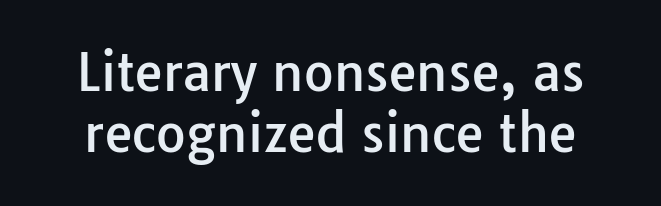
{"serif": "no", "italic": "no", "width": "normal", "stroke_contrast": "low", "x_height": "medium", "monospaced": "no", "underline": "no", "line_spacing_ratio": 1.2, "letter_spacing": "normal", "letter_spacing_em": 0.0, "glyph_px": 51}
